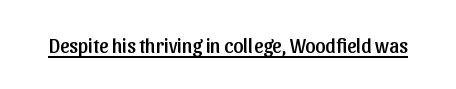
{"italic": "no", "underline": "yes", "letter_spacing": "normal", "letter_spacing_em": 0.0, "glyph_px": 20}
